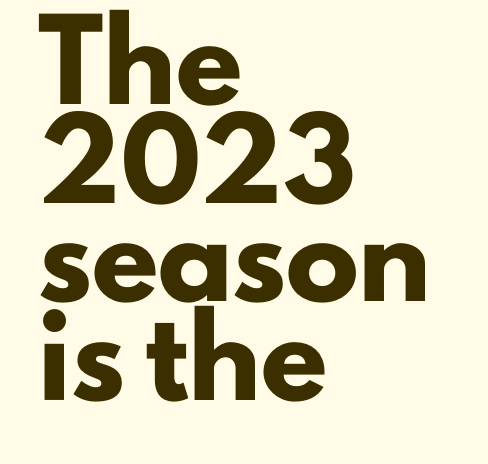
The image shows 73 px heavy sans-serif type, upright; set left-aligned, normal line spacing (1.35x), normal letter spacing, not underlined; low stroke contrast and a small x-height.
